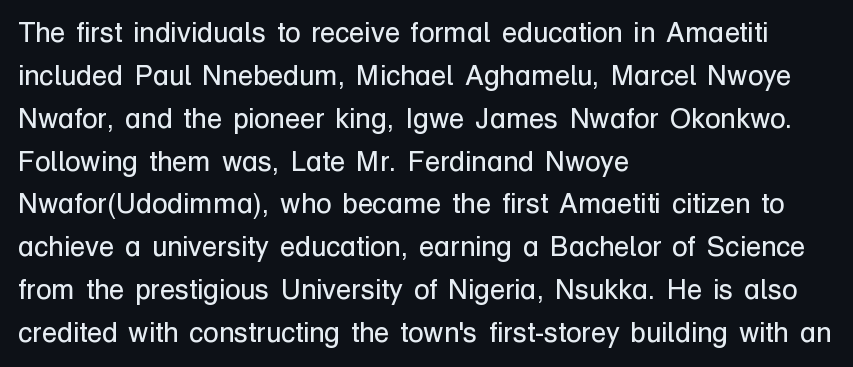
Q: Is the text bold? A: No.
Q: Is the text italic (slanted)? A: No, it is upright.
Q: Is the typeface a serif or a sans-serif typeface? A: Sans-serif.
Q: Is the text underlined? A: No.
Q: How is the paragraph aligned? A: Left-aligned.
Q: Is the spacing between letters normal or unusually wide? A: Normal.
Q: Is the spacing between lines tight, normal or loose? A: Normal.
Q: Width (condensed, normal, or wide)? A: Normal.
Q: Stroke contrast? A: Low.
Q: x-height? A: Medium.
Q: Monospaced? A: No.
